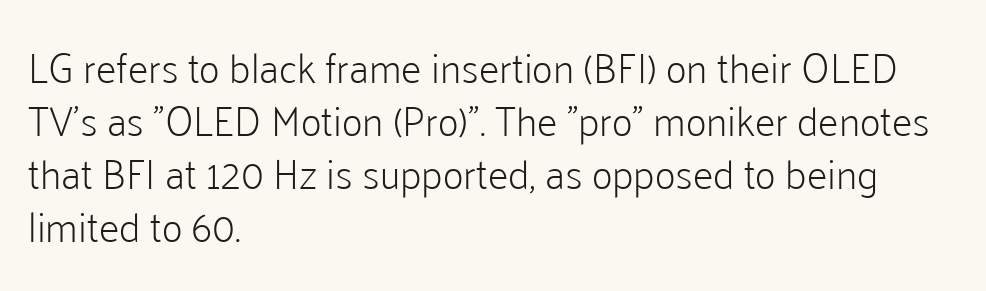
{"serif": "no", "italic": "no", "bold": "no", "weight": "light", "width": "normal", "stroke_contrast": "low", "x_height": "medium", "monospaced": "no", "underline": "no", "align": "left", "line_spacing": "normal", "line_spacing_ratio": 1.29, "letter_spacing": "normal", "letter_spacing_em": 0.0, "glyph_px": 41}
